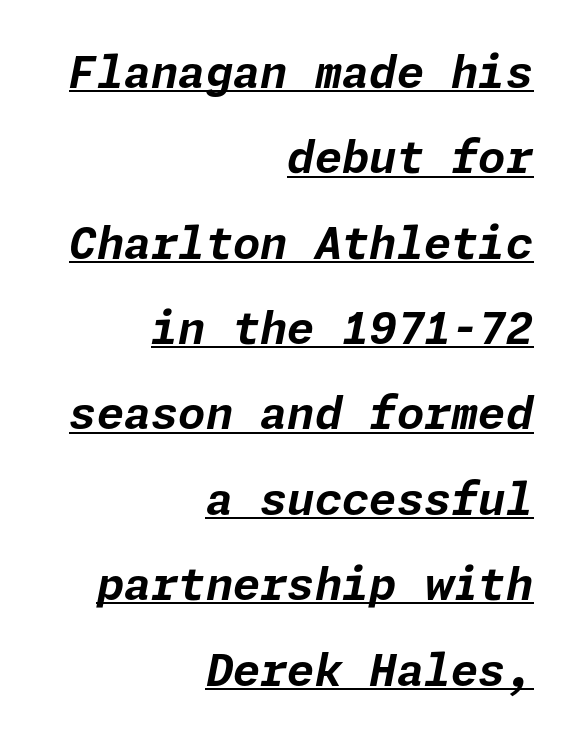
{"italic": "yes", "lean": "right", "slant_degrees": 11, "bold": "yes", "weight": "bold", "width": "normal", "stroke_contrast": "low", "x_height": "medium", "underline": "yes", "align": "right", "line_spacing": "loose", "line_spacing_ratio": 1.94, "letter_spacing": "normal", "letter_spacing_em": 0.0, "glyph_px": 44}
